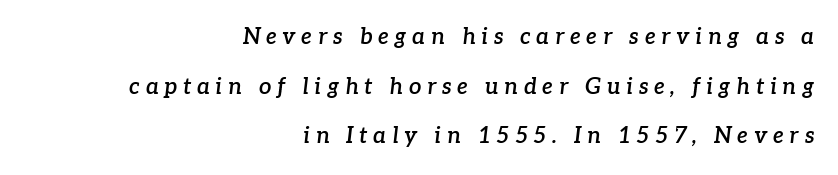
The image shows 22 px text type, italic (leaning right); set right-aligned, loose line spacing (2.26x), unusually wide letter spacing (+0.26 em), not underlined.
